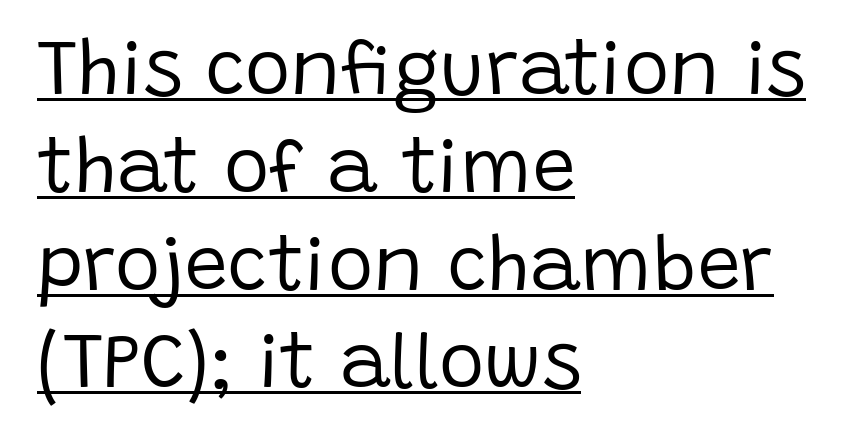
{"serif": "no", "italic": "no", "bold": "no", "weight": "regular", "width": "normal", "stroke_contrast": "low", "x_height": "large", "monospaced": "no", "underline": "yes", "align": "left", "line_spacing": "normal", "line_spacing_ratio": 1.27, "letter_spacing": "normal", "letter_spacing_em": 0.0, "glyph_px": 77}
